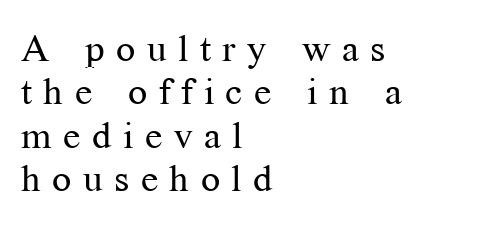
{"serif": "yes", "italic": "no", "bold": "no", "weight": "regular", "width": "normal", "stroke_contrast": "medium", "x_height": "medium", "monospaced": "no", "underline": "no", "align": "left", "line_spacing": "tight", "line_spacing_ratio": 1.14, "letter_spacing": "wide", "letter_spacing_em": 0.3, "glyph_px": 38}
